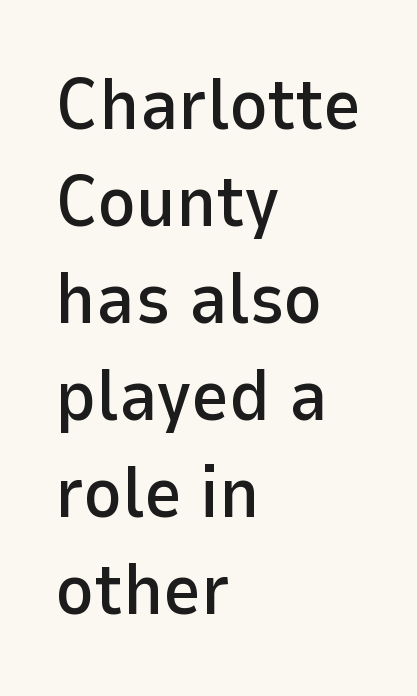
Leading matches the norm, producing a regular column. Which margin do the lines hug? The left one — the right edge is uneven. Unlike a traditional serif, this face leaves its strokes unadorned. Caption: standard tracking, unaltered. No word sits above an underline.
